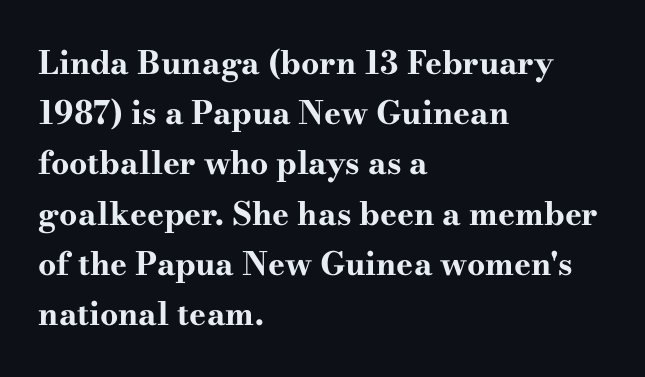
Q: Is the text bold? A: Yes.
Q: Is the text italic (slanted)? A: No, it is upright.
Q: Is the typeface a serif or a sans-serif typeface? A: Serif.
Q: Is the text underlined? A: No.
Q: How is the paragraph aligned? A: Left-aligned.
Q: Is the spacing between letters normal or unusually wide? A: Normal.
Q: Is the spacing between lines tight, normal or loose? A: Normal.
Q: Width (condensed, normal, or wide)? A: Wide.
Q: Stroke contrast? A: High.
Q: x-height? A: Small.
Q: Monospaced? A: No.
